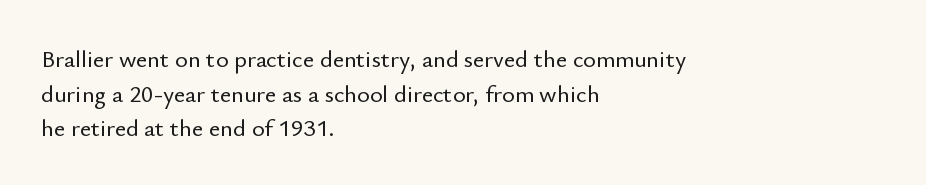
The image shows 24 px text type, upright; set left-aligned, normal line spacing (1.44x), normal letter spacing, not underlined.
